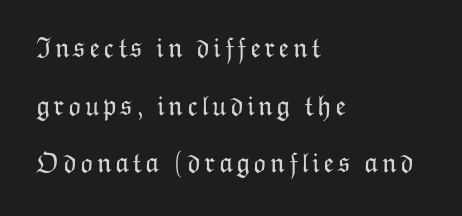
The image shows 28 px light type, upright; set left-aligned, loose line spacing (2.06x), not underlined; low stroke contrast and a medium x-height.
